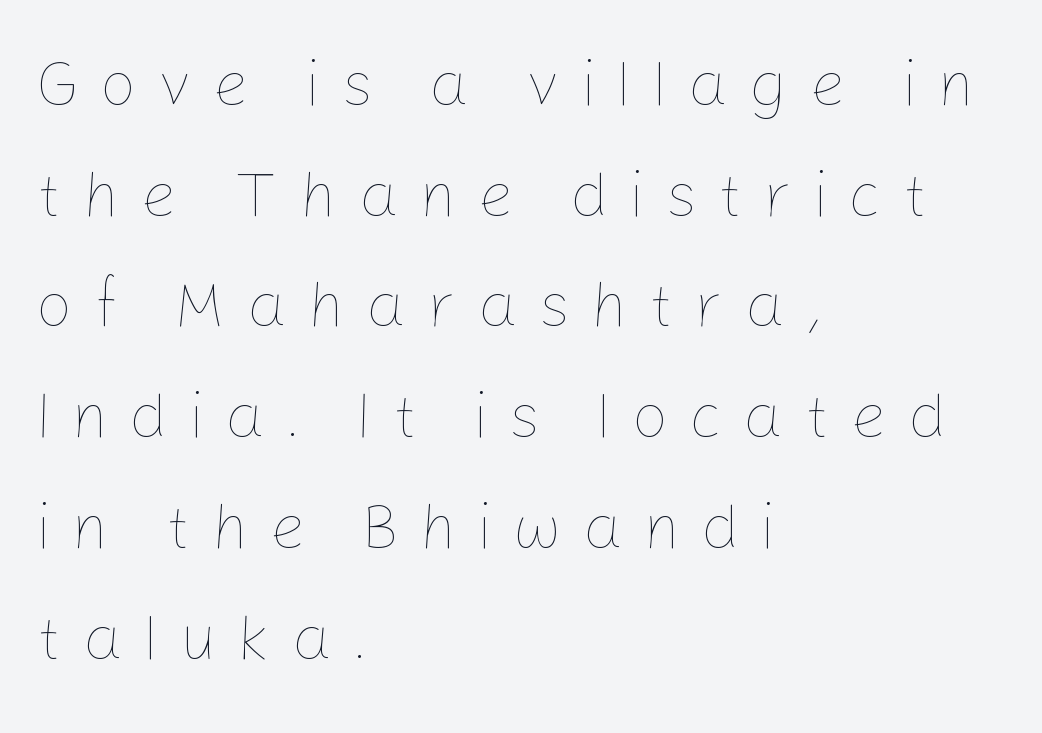
The image shows 64 px thin type, upright; set left-aligned, line spacing 1.73x, unusually wide letter spacing (+0.32 em), not underlined; low stroke contrast and a medium x-height.
